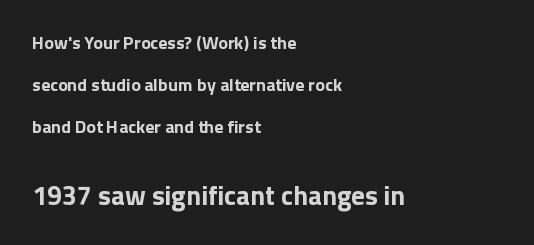
In terms of weight, the rendering is a true, heavy bold. Short and long lines alike share a common starting point at left. Descenders hang freely into open space. Reading down the column, the eye jumps a long way to each next line.
